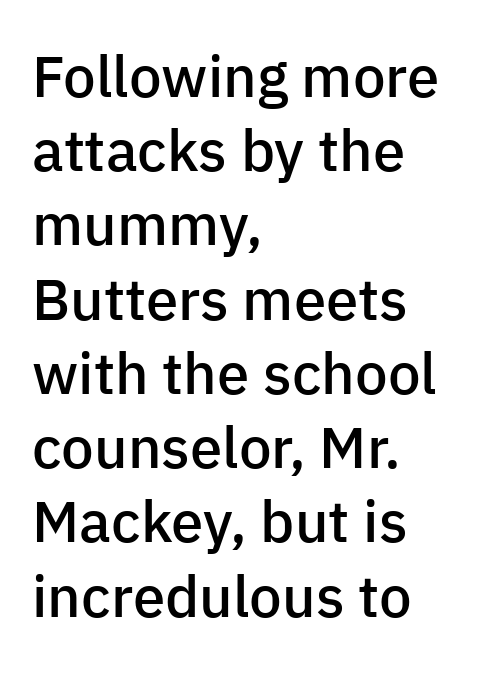
No feet cap the strokes, marking this as sans-serif type. A bit beefed up — I'd call it semibold rather than bold. Unlike italic type, these characters show no tilt at all. Where is the straight margin? On the left. Character widths vary here, with narrow letters taking less room than wide ones.
